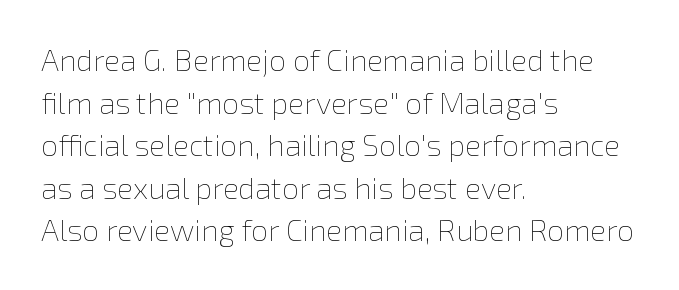
A typesetter would call this proportional, since set widths differ per character. The typeface has the unassuming heft of standard copy or less. Underlining? Definitely not there. The letters sit at their default tracking, neither squeezed nor spread.
